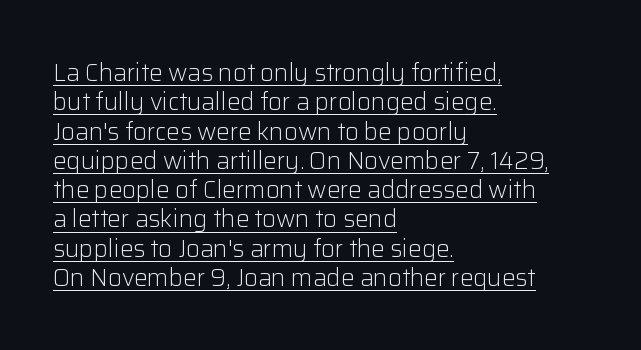
Weight: in the light-to-regular range. The letters sit at their default tracking, neither squeezed nor spread. The face used here appears with an underline applied. Posture: vertical.
